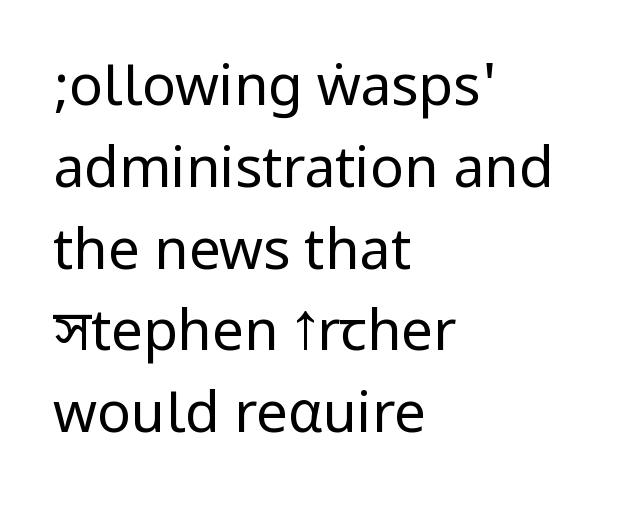
{"serif": "no", "italic": "no", "bold": "no", "weight": "regular", "width": "condensed", "stroke_contrast": "low", "underline": "no", "align": "left", "line_spacing": "normal", "line_spacing_ratio": 1.46, "letter_spacing": "normal", "letter_spacing_em": 0.0, "glyph_px": 56}
